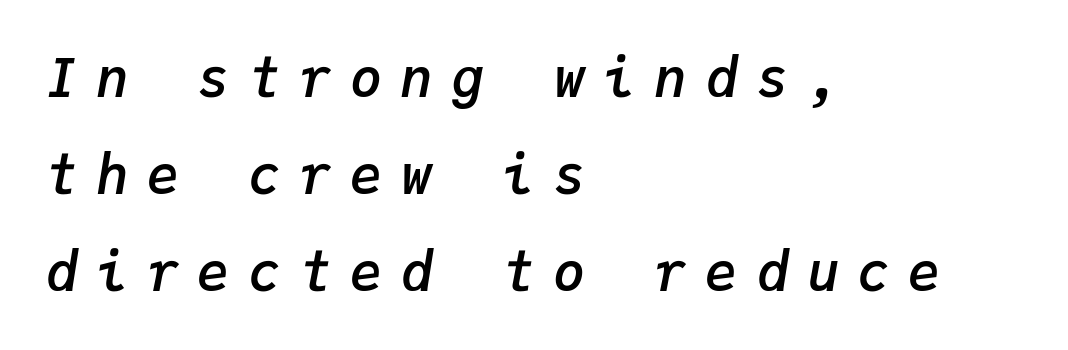
The image shows 54 px semibold type, italic (leaning right), monospaced; set left-aligned, line spacing 1.8x, unusually wide letter spacing (+0.34 em), not underlined; low stroke contrast and a medium x-height.
